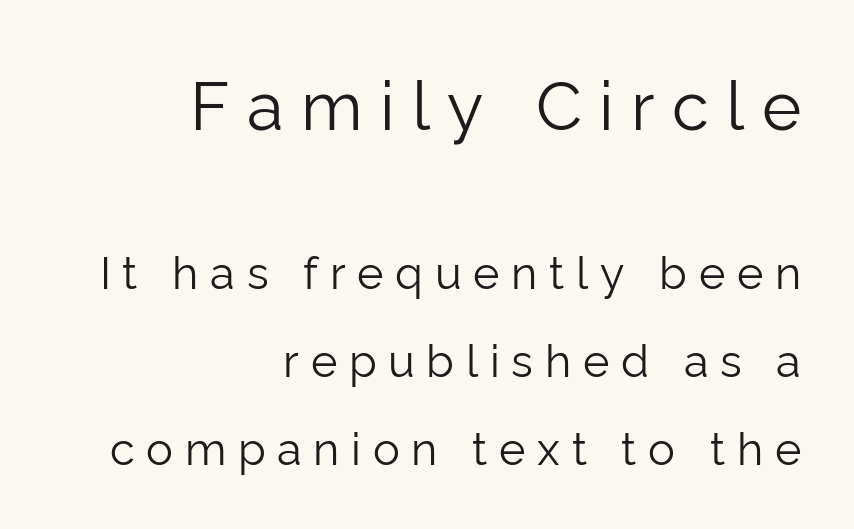
Q: Is the text bold? A: No.
Q: Is the text italic (slanted)? A: No, it is upright.
Q: Is the typeface a serif or a sans-serif typeface? A: Sans-serif.
Q: Is the text underlined? A: No.
Q: How is the paragraph aligned? A: Right-aligned.
Q: Is the spacing between letters normal or unusually wide? A: Unusually wide.
Q: Is the spacing between lines tight, normal or loose? A: Loose.
Q: Which block of text is set in a larger size, the first (top) or the second (bottom)? A: The first (top) one.
Q: Width (condensed, normal, or wide)? A: Normal.
Q: Stroke contrast? A: Low.
Q: x-height? A: Medium.
Q: Monospaced? A: No.
